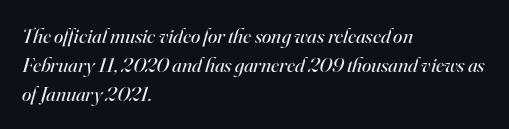
{"italic": "yes", "lean": "right", "slant_degrees": 16, "bold": "no", "underline": "no", "align": "left", "line_spacing": "normal", "line_spacing_ratio": 1.38, "letter_spacing": "normal", "letter_spacing_em": 0.0, "glyph_px": 21}
